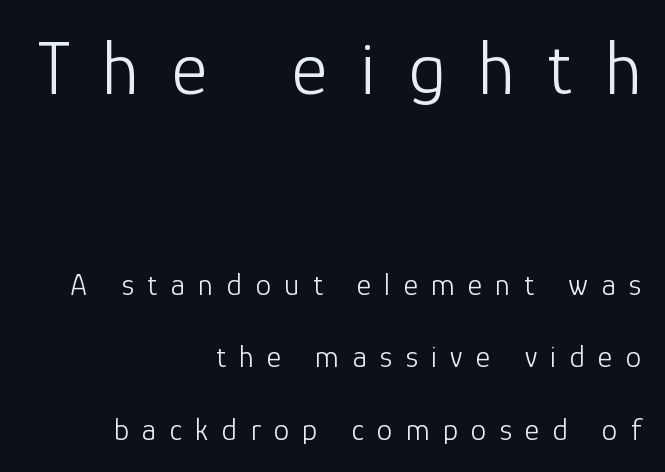
The image shows 77 px light sans-serif type, upright; set right-aligned, loose line spacing (2.35x), unusually wide letter spacing (+0.43 em), not underlined; the first (top) block is 2.48x larger; low stroke contrast and a medium x-height.
